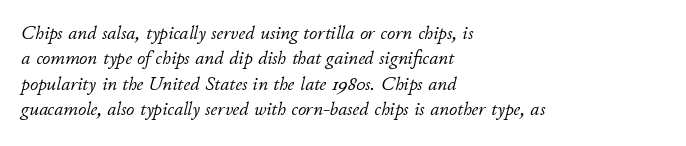
{"italic": "yes", "lean": "right", "slant_degrees": 11, "bold": "no", "underline": "no", "align": "left", "line_spacing": "normal", "line_spacing_ratio": 1.27, "letter_spacing": "normal", "letter_spacing_em": 0.0, "glyph_px": 20}
